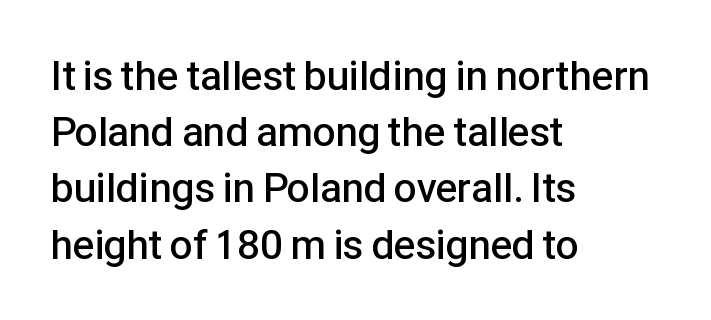
Q: Is the text bold? A: Semi-bold.
Q: Is the text italic (slanted)? A: No, it is upright.
Q: Is the typeface a serif or a sans-serif typeface? A: Sans-serif.
Q: Is the text underlined? A: No.
Q: How is the paragraph aligned? A: Left-aligned.
Q: Is the spacing between letters normal or unusually wide? A: Normal.
Q: Is the spacing between lines tight, normal or loose? A: Normal.
Q: Width (condensed, normal, or wide)? A: Normal.
Q: Stroke contrast? A: Low.
Q: x-height? A: Medium.
Q: Monospaced? A: No.
